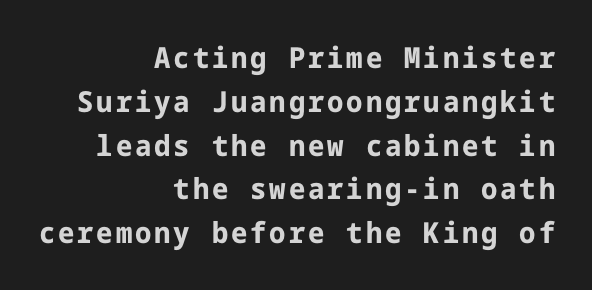
The image shows 29 px bold sans-serif type, upright; set right-aligned, normal line spacing (1.51x), not underlined; low stroke contrast and a medium x-height.
